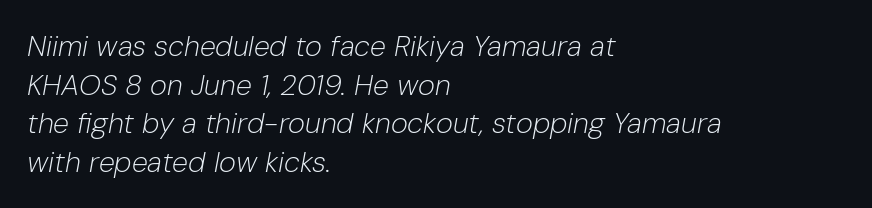
Q: Is the text bold? A: No.
Q: Is the text italic (slanted)? A: Yes, it leans right by about 10 degrees.
Q: Is the text underlined? A: No.
Q: How is the paragraph aligned? A: Left-aligned.
Q: Is the spacing between letters normal or unusually wide? A: Normal.
Q: Is the spacing between lines tight, normal or loose? A: Normal.
Q: Width (condensed, normal, or wide)? A: Normal.
Q: Stroke contrast? A: Low.
Q: x-height? A: Medium.
Q: Monospaced? A: No.
